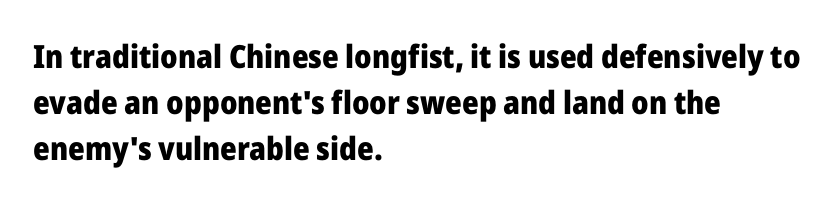
The horizontal fit of the characters is conventional and even. The passage shown is not underscored anywhere. Notice how the stems are strictly vertical — no italics here. Are there feet on the stems? There aren't — it's a sans. Heavy, bold letterforms.
